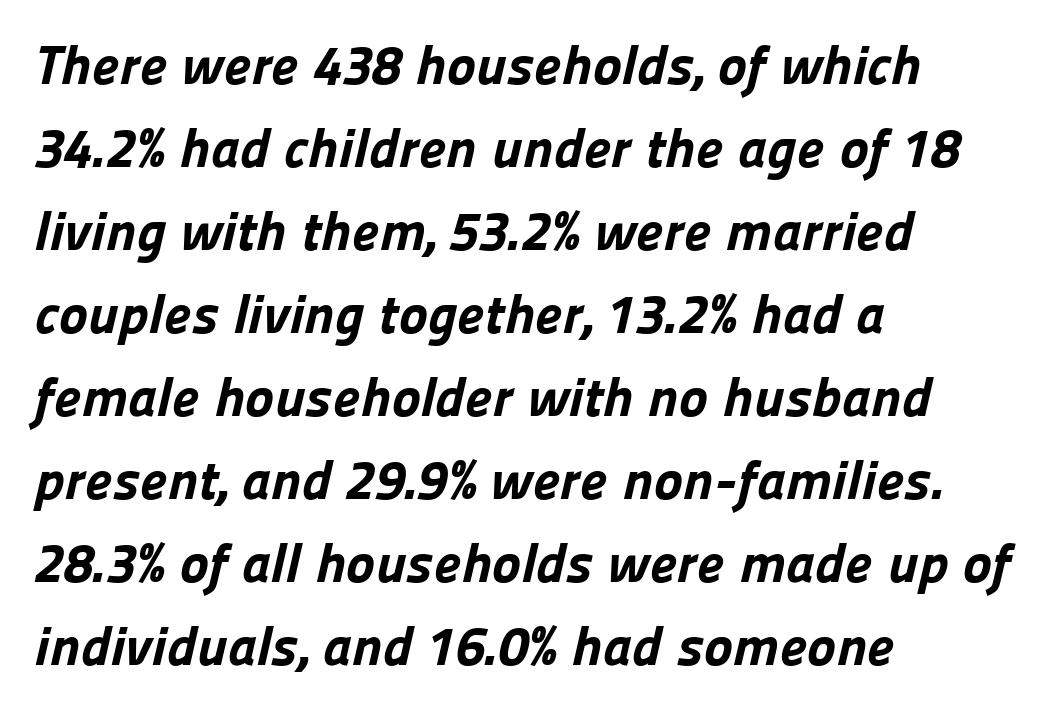
The paragraph shown leans on its left margin. These lines sit exactly where default settings would place them. Short note: letters normally spaced. Rule under the text: the space is simply empty. Note the varied advance widths — an 'i' is clearly narrower than an 'm'. Font category for this specimen: sans-serif.
